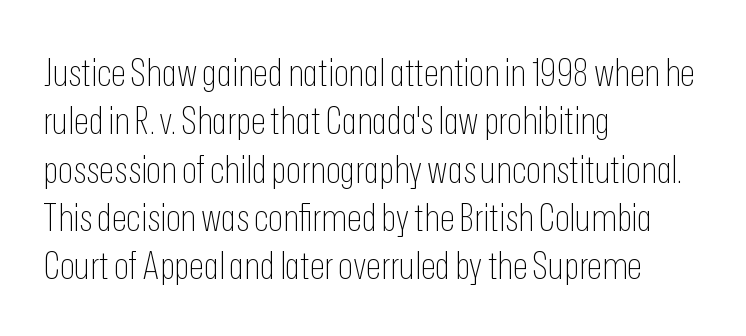
The image shows 39 px thin, condensed sans-serif type, upright; set left-aligned, line spacing 1.24x, normal letter spacing, not underlined; low stroke contrast and a medium x-height.
